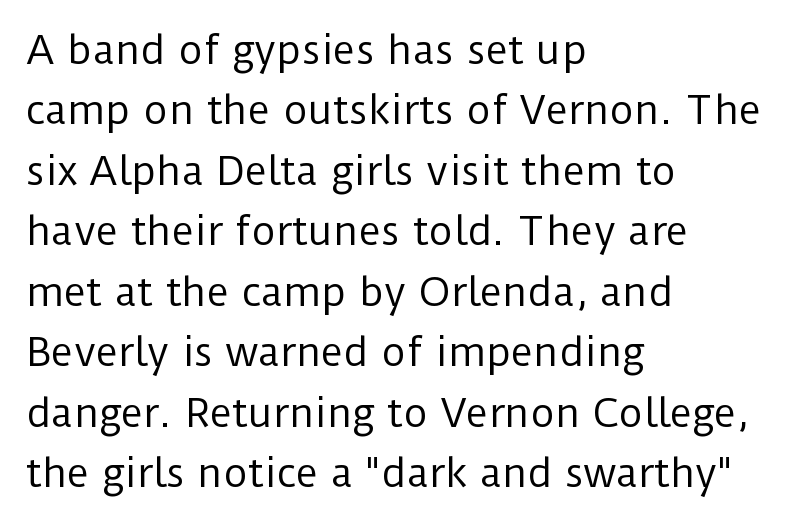
The image shows 38 px regular-weight sans-serif type, upright; set left-aligned, normal line spacing (1.59x), normal letter spacing, not underlined; low stroke contrast and a medium x-height.
